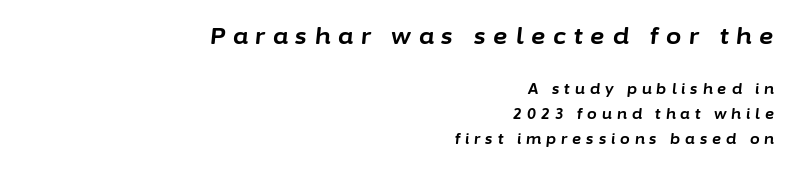
The image shows 22 px bold type, italic (leaning right); set right-aligned, line spacing 1.78x, unusually wide letter spacing (+0.36 em), not underlined; the first (top) block is 1.57x larger.
